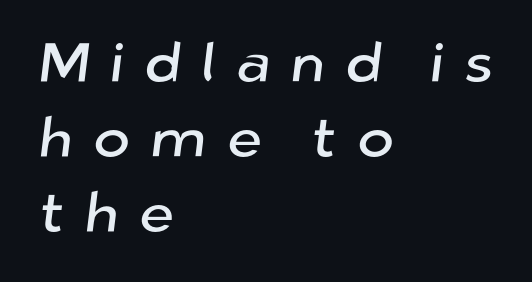
The image shows 56 px sans-serif type; set left-aligned, normal line spacing (1.34x), unusually wide letter spacing (+0.36 em), not underlined; low stroke contrast and a medium x-height.
